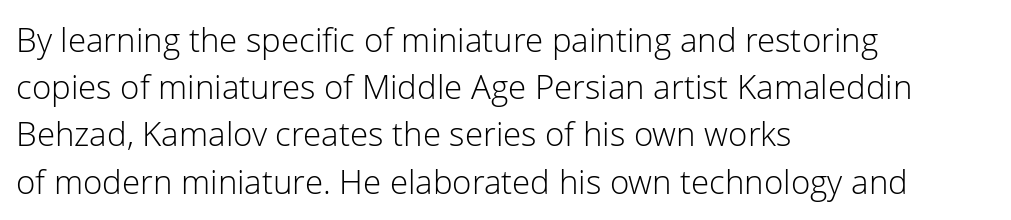
The image shows 33 px light sans-serif type, upright; set left-aligned, normal line spacing (1.43x), normal letter spacing, not underlined; low stroke contrast and a medium x-height.
